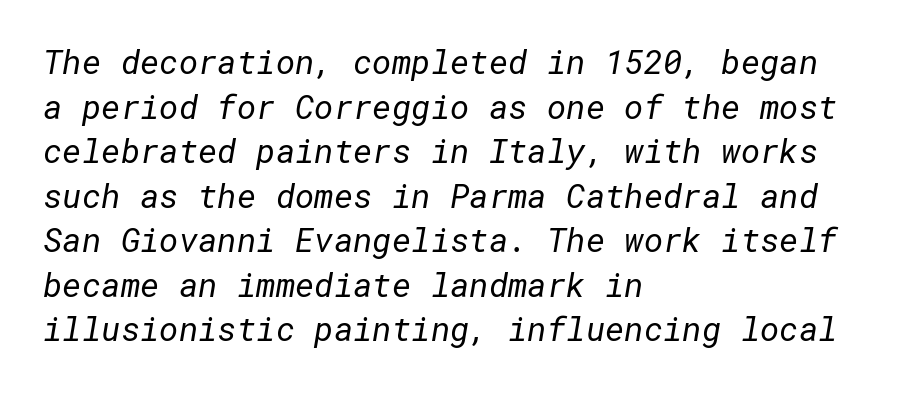
The image shows 33 px regular-weight sans-serif type; set left-aligned, normal line spacing (1.35x), normal letter spacing, not underlined; low stroke contrast and a medium x-height.
